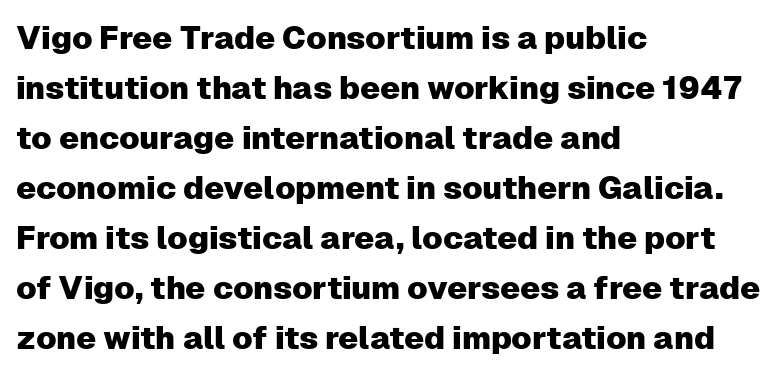
Q: Is the text italic (slanted)? A: No, it is upright.
Q: Is the typeface a serif or a sans-serif typeface? A: Sans-serif.
Q: Is the text underlined? A: No.
Q: How is the paragraph aligned? A: Left-aligned.
Q: Is the spacing between letters normal or unusually wide? A: Normal.
Q: Is the spacing between lines tight, normal or loose? A: Normal.
Q: Width (condensed, normal, or wide)? A: Normal.
Q: Stroke contrast? A: Low.
Q: x-height? A: Medium.
Q: Monospaced? A: No.
